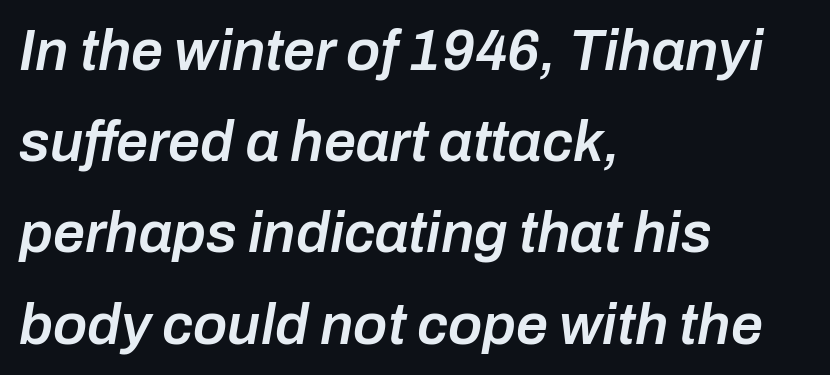
{"italic": "yes", "lean": "right", "slant_degrees": 10, "bold": "semi", "weight": "semibold", "width": "normal", "stroke_contrast": "low", "x_height": "medium", "monospaced": "no", "underline": "no", "align": "left", "line_spacing": "normal", "line_spacing_ratio": 1.6, "letter_spacing": "normal", "letter_spacing_em": 0.0, "glyph_px": 57}
